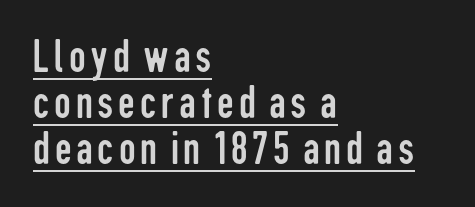
Q: Is the text bold? A: No.
Q: Is the text italic (slanted)? A: No, it is upright.
Q: Is the typeface a serif or a sans-serif typeface? A: Sans-serif.
Q: Is the text underlined? A: Yes.
Q: How is the paragraph aligned? A: Left-aligned.
Q: Is the spacing between lines tight, normal or loose? A: Tight.
Q: Width (condensed, normal, or wide)? A: Condensed.
Q: Stroke contrast? A: Low.
Q: x-height? A: Medium.
Q: Monospaced? A: No.
